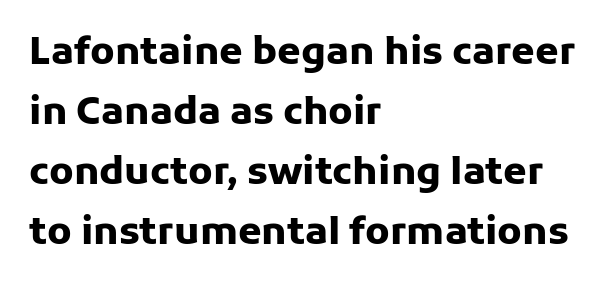
The gap between lines stays unmarked. The ragged edge is on the right, which tells us the setting is flush left. Think of a printed novel: that variable character pitch is what you see here. The designer went with a sans here, leaving each stem footless.
